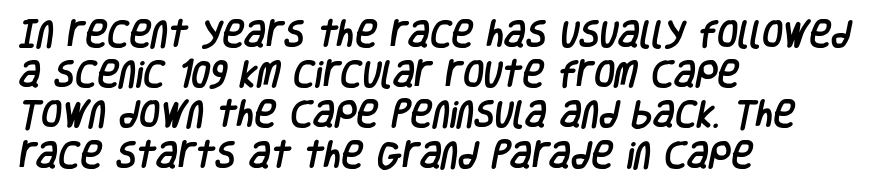
Q: Is the typeface a serif or a sans-serif typeface? A: Sans-serif.
Q: Is the text underlined? A: No.
Q: How is the paragraph aligned? A: Left-aligned.
Q: Is the spacing between letters normal or unusually wide? A: Normal.
Q: Is the spacing between lines tight, normal or loose? A: Normal.
Q: Width (condensed, normal, or wide)? A: Condensed.
Q: Stroke contrast? A: Low.
Q: x-height? A: Large.
Q: Monospaced? A: No.
